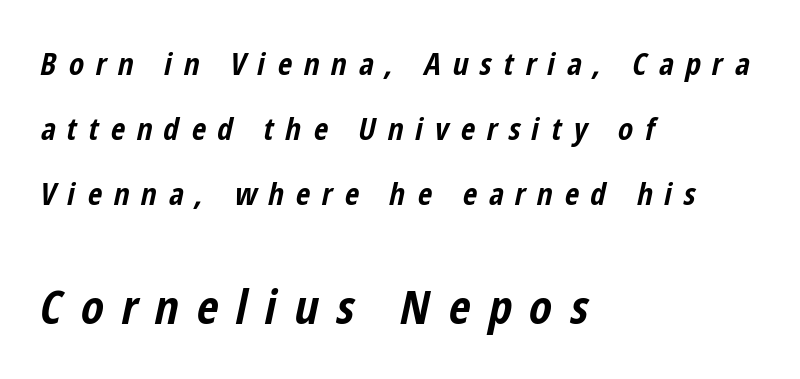
Q: Is the text bold? A: Yes.
Q: Is the text italic (slanted)? A: Yes, it leans right by about 12 degrees.
Q: Is the text underlined? A: No.
Q: How is the paragraph aligned? A: Left-aligned.
Q: Is the spacing between letters normal or unusually wide? A: Unusually wide.
Q: Is the spacing between lines tight, normal or loose? A: Loose.
Q: Which block of text is set in a larger size, the first (top) or the second (bottom)? A: The second (bottom) one.
Q: Width (condensed, normal, or wide)? A: Condensed.
Q: Stroke contrast? A: Low.
Q: x-height? A: Medium.
Q: Monospaced? A: No.
